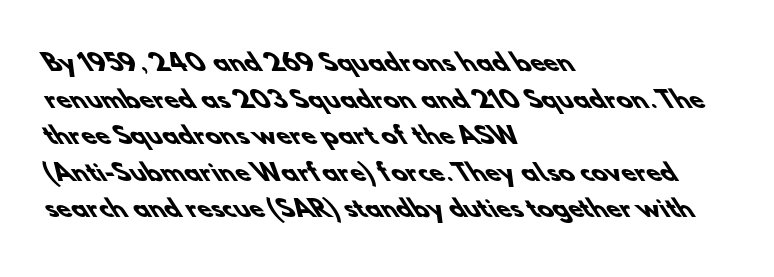
Strong, thick strokes mark this as bold type. Casual observation: everything's shoved over to the left. Only glyphs here, with clear space below each row. Vertically, the passage feels balanced, rows spaced as you'd expect.
